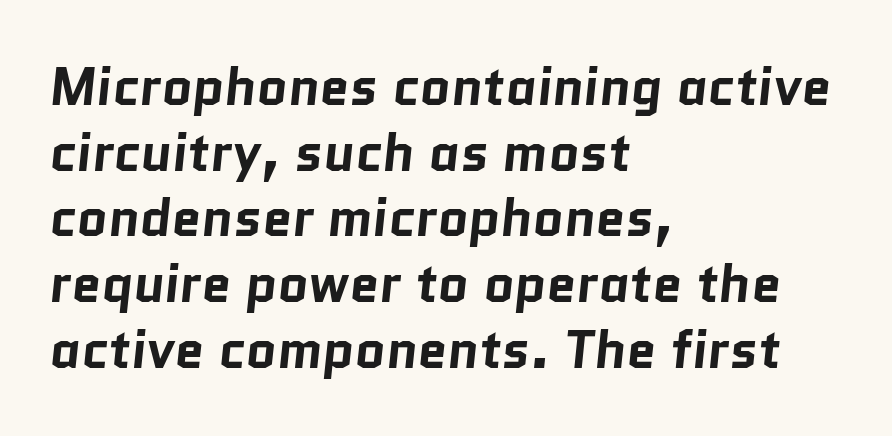
Q: Is the text bold? A: Yes.
Q: Is the typeface a serif or a sans-serif typeface? A: Sans-serif.
Q: Is the text underlined? A: No.
Q: How is the paragraph aligned? A: Left-aligned.
Q: Is the spacing between letters normal or unusually wide? A: Normal.
Q: Width (condensed, normal, or wide)? A: Normal.
Q: Stroke contrast? A: Low.
Q: x-height? A: Medium.
Q: Monospaced? A: No.
